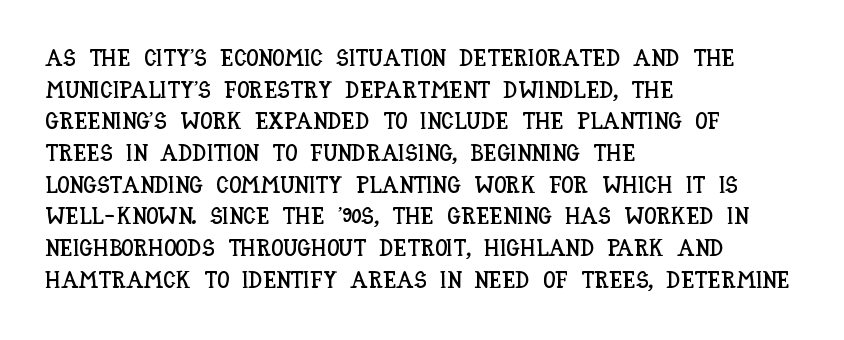
The image shows 24 px text type, upright; set left-aligned, normal line spacing (1.32x), normal letter spacing, not underlined.
